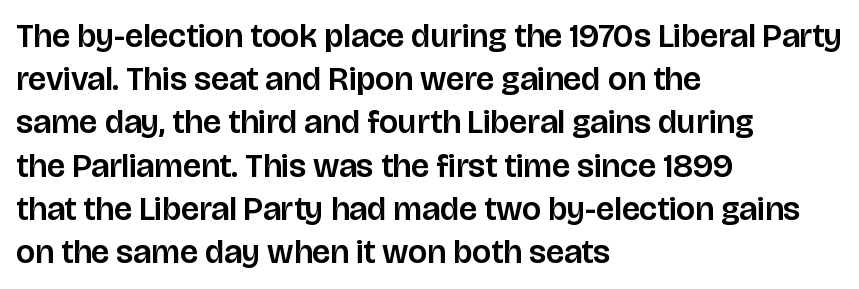
Unmarked baselines from the first word to the last. The rag falls on the right side of this text block. Standard letterfit; no display-style spreading of the glyphs. Look at the bottom of the vertical strokes: they stop flat, with no serifs. Spacing verdict: proportional, widths tailored to each character.
